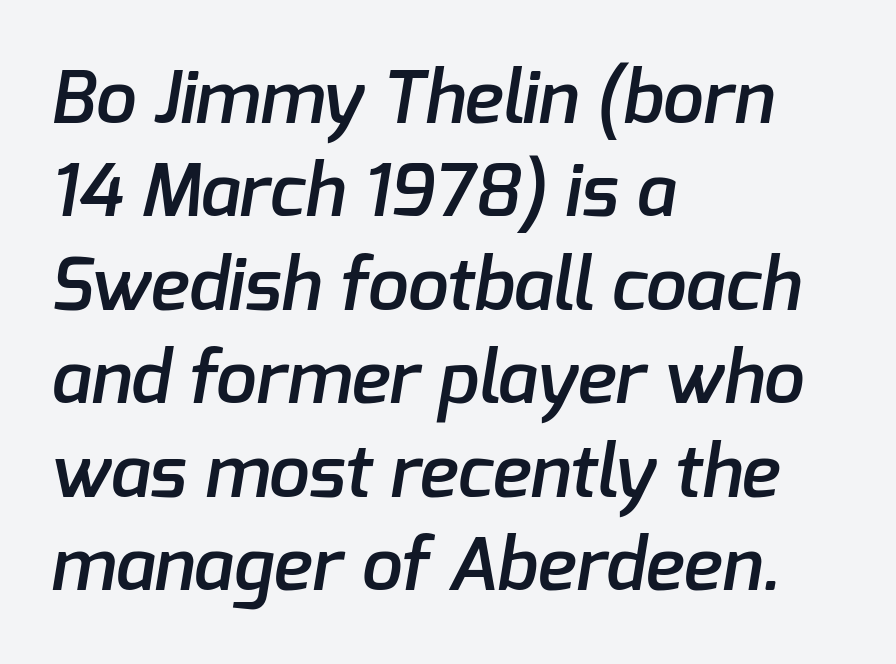
{"serif": "no", "bold": "semi", "weight": "semibold", "width": "normal", "stroke_contrast": "low", "x_height": "medium", "monospaced": "no", "underline": "no", "align": "left", "line_spacing": "normal", "line_spacing_ratio": 1.28, "letter_spacing": "normal", "letter_spacing_em": 0.0, "glyph_px": 73}
